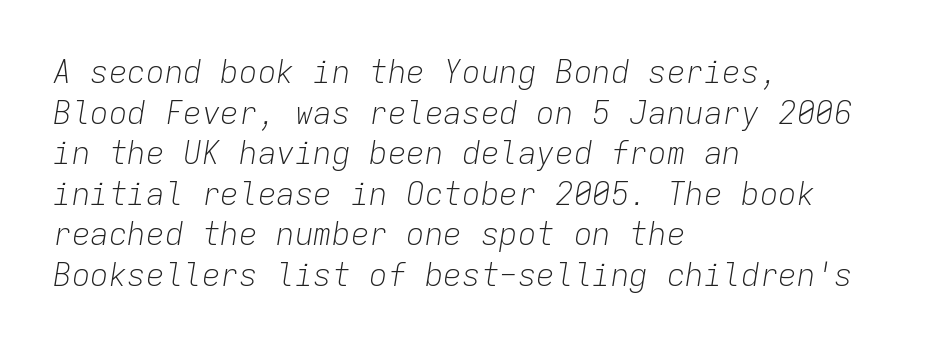
The font is comparable to plain body text, perhaps lighter. The setting favours the left margin, as ordinary paragraphs usually do. The gap between lines stays unmarked. It's the slanting kind of type. Glyph-to-glyph distance matches everyday printed text.
